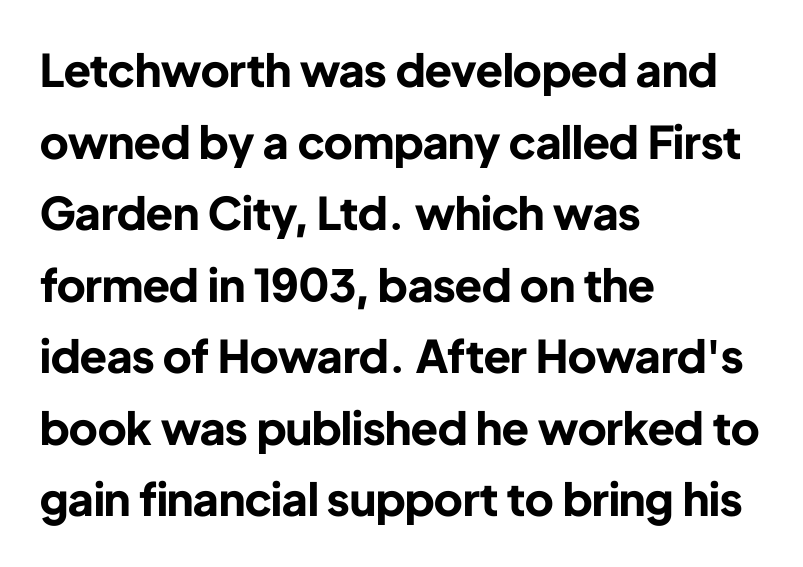
{"serif": "no", "italic": "no", "bold": "yes", "weight": "bold", "width": "normal", "stroke_contrast": "low", "x_height": "medium", "monospaced": "no", "underline": "no", "align": "left", "line_spacing": "normal", "line_spacing_ratio": 1.59, "letter_spacing": "normal", "letter_spacing_em": 0.0, "glyph_px": 45}
